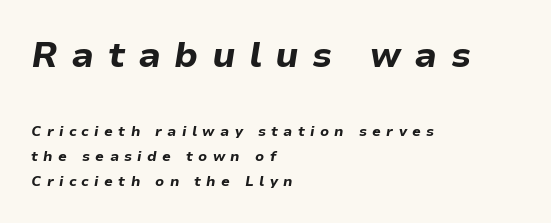
Alignment: flush left. A bare baseline throughout the passage. Here the first block reads like a headline and the second like body copy. The strokes are fattened all the way to bold.
